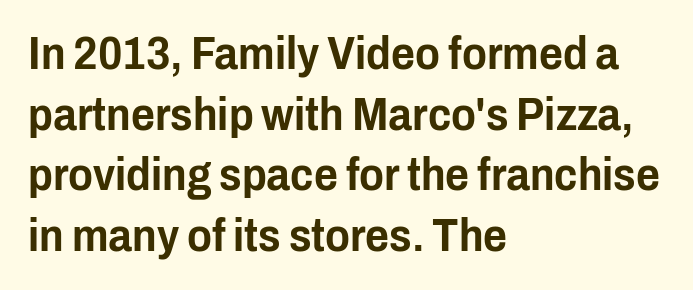
The rendering uses natural spacing where letterforms have individual widths. Reading down the block, your eye returns to a fixed left position each line. Grotesque or geometric, the face here clearly has no serifs. Letter spacing: default. The passage shown is not underscored anywhere.
